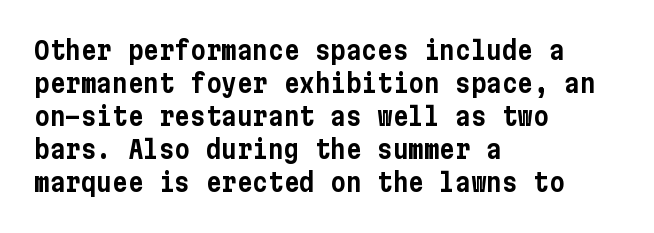
{"italic": "no", "underline": "no", "align": "left", "line_spacing": "normal", "line_spacing_ratio": 1.27, "letter_spacing": "normal", "letter_spacing_em": 0.0, "glyph_px": 26}
